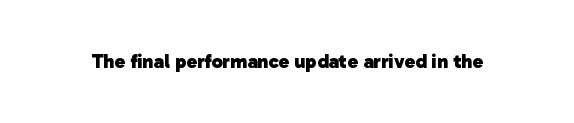
Q: Is the text bold? A: Yes.
Q: Is the text underlined? A: No.
Q: Is the spacing between letters normal or unusually wide? A: Normal.
